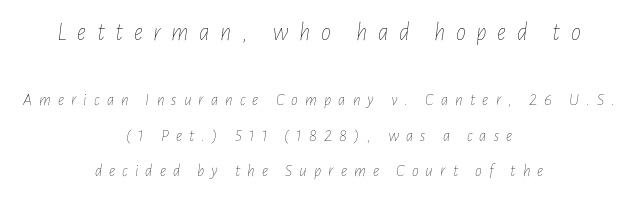
This reads as an unemphasized weight, regular at the heaviest. Each word looks stretched out because of the extra space between its letters. Large over small — that's the arrangement of the two blocks here. Quick note: italic. The space directly below the letters is spotless.
